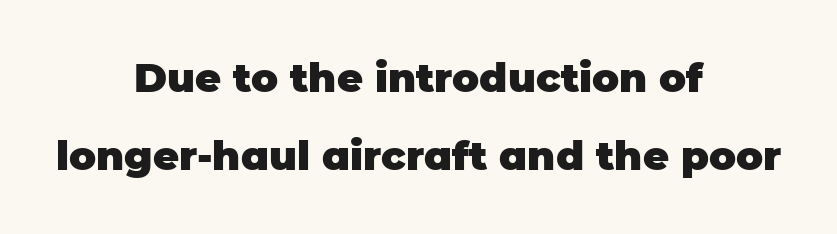
{"serif": "no", "italic": "no", "bold": "yes", "weight": "heavy", "width": "normal", "stroke_contrast": "low", "x_height": "large", "monospaced": "no", "underline": "no", "align": "center", "line_spacing": "loose", "line_spacing_ratio": 1.95, "letter_spacing": "normal", "letter_spacing_em": 0.0, "glyph_px": 40}
